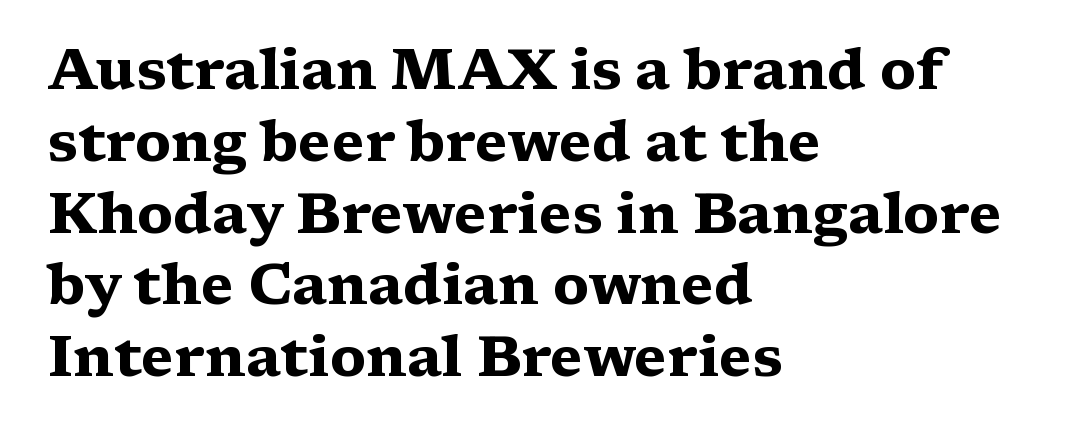
{"serif": "yes", "italic": "no", "bold": "yes", "weight": "heavy", "width": "wide", "stroke_contrast": "medium", "x_height": "medium", "monospaced": "no", "underline": "no", "align": "left", "line_spacing": "normal", "line_spacing_ratio": 1.26, "letter_spacing": "normal", "letter_spacing_em": 0.0, "glyph_px": 57}
